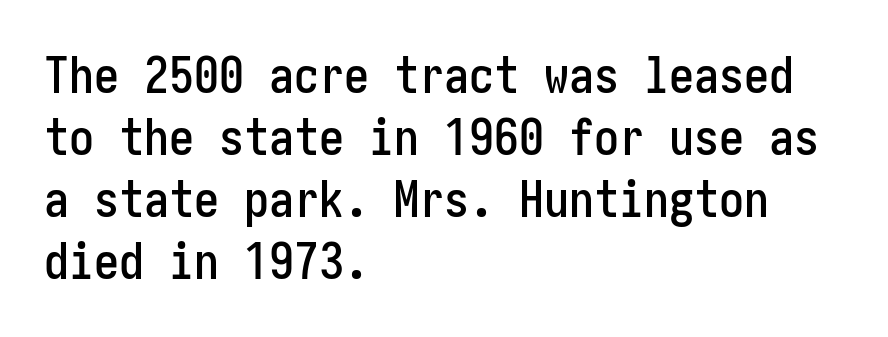
Every row of glyphs begins at an identical x-position on the left. This sample uses an upright cut, with every glyph sitting square on the baseline. The area under the type is left untouched. Compared with typical body copy, the letter spacing here is the same. To sum up the face: it is a sans, with no serifs.
